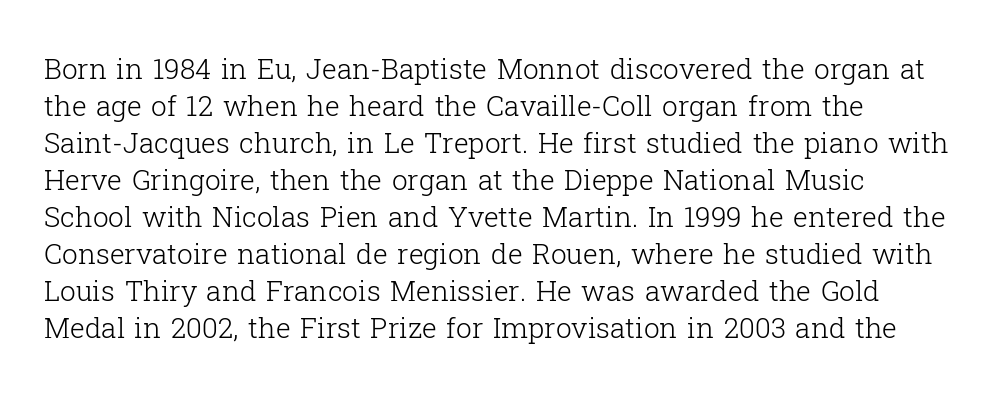
The image shows 28 px light serif type, upright; set left-aligned, normal line spacing (1.32x), normal letter spacing, not underlined; low stroke contrast and a medium x-height.
